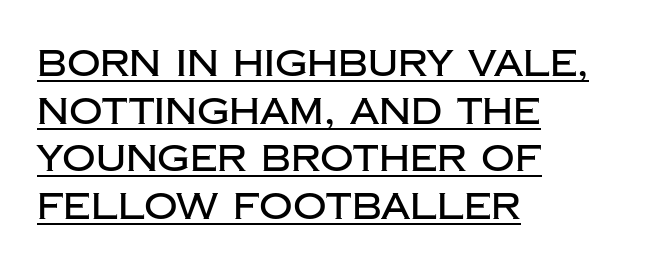
Each word holds together tightly as a unit, with standard inter-letter gaps. Is there an underline? Yes — a line sits under the letters. This rendering employs a face without finishing strokes, i.e., a sans-serif. This sample keeps an unexceptional amount of space between lines. The ragged edge is on the right, which tells us the setting is flush left. Rendered with straight, roman letterforms.
